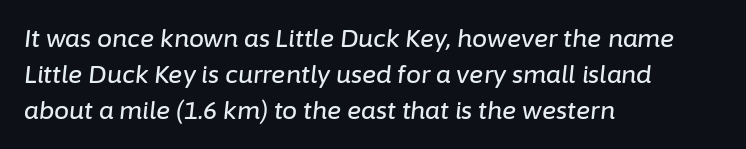
The image shows 24 px text type, italic (leaning right); set left-aligned, normal line spacing (1.49x), normal letter spacing, not underlined.
